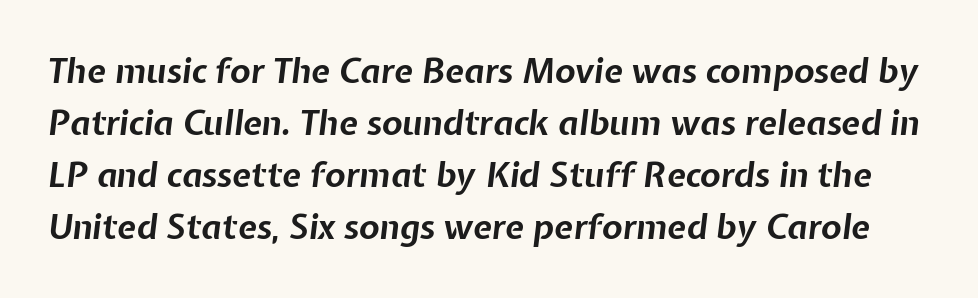
Q: Is the text bold? A: Yes.
Q: Is the text italic (slanted)? A: Yes, it leans right by about 7 degrees.
Q: Is the text underlined? A: No.
Q: Is the spacing between letters normal or unusually wide? A: Normal.
Q: Is the spacing between lines tight, normal or loose? A: Normal.
Q: Width (condensed, normal, or wide)? A: Normal.
Q: Stroke contrast? A: Low.
Q: x-height? A: Medium.
Q: Monospaced? A: No.
